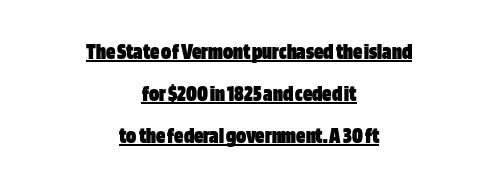
Q: Is the text bold? A: Yes.
Q: Is the text italic (slanted)? A: No, it is upright.
Q: Is the text underlined? A: Yes.
Q: How is the paragraph aligned? A: Centered.
Q: Is the spacing between letters normal or unusually wide? A: Normal.
